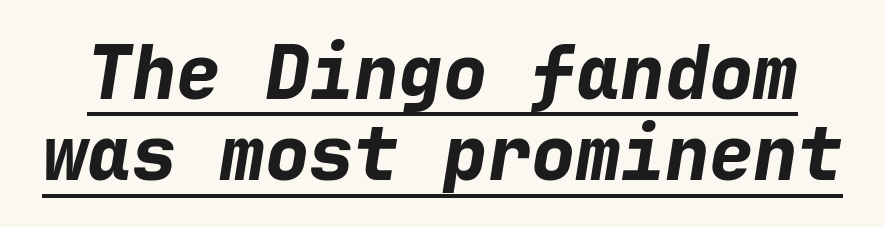
{"italic": "yes", "lean": "right", "slant_degrees": 9, "bold": "yes", "weight": "bold", "width": "normal", "stroke_contrast": "low", "x_height": "medium", "monospaced": "yes", "underline": "yes", "line_spacing": "tight", "line_spacing_ratio": 1.1, "letter_spacing": "normal", "letter_spacing_em": 0.0, "glyph_px": 74}
